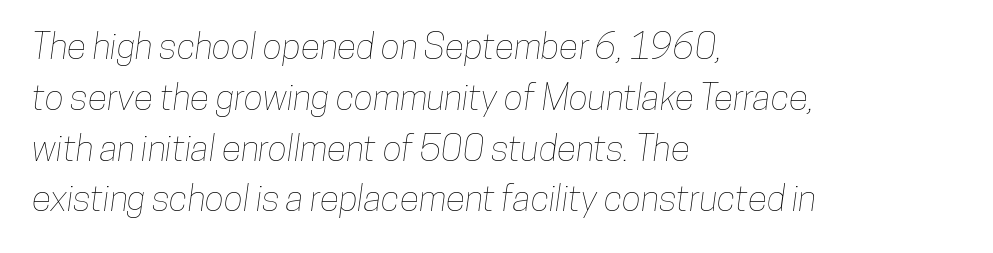
Does the copy run flush right? No — it runs flush left. Compared with typical body copy, the letter spacing here is the same. Do the characters align in a grid? No, the font is proportional. Letters rest on an invisible, unmarked baseline. Whoever set this chose a conventional vertical rhythm.
